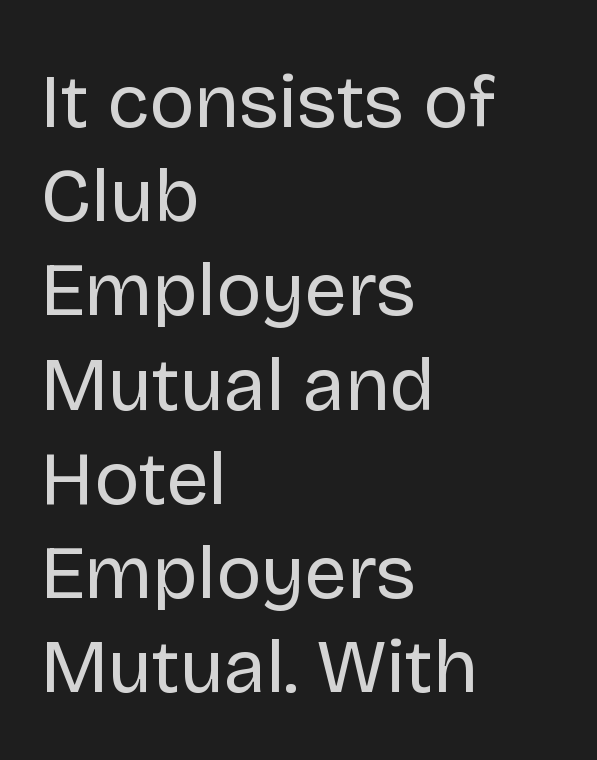
Q: Is the text bold? A: No.
Q: Is the text italic (slanted)? A: No, it is upright.
Q: Is the typeface a serif or a sans-serif typeface? A: Sans-serif.
Q: Is the text underlined? A: No.
Q: How is the paragraph aligned? A: Left-aligned.
Q: Is the spacing between letters normal or unusually wide? A: Normal.
Q: Width (condensed, normal, or wide)? A: Normal.
Q: Stroke contrast? A: Low.
Q: x-height? A: Large.
Q: Monospaced? A: No.
